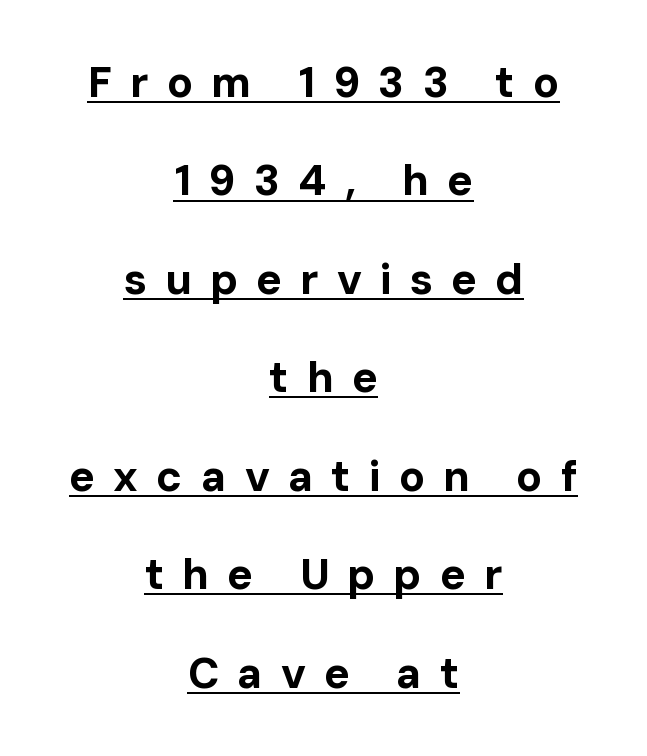
The image shows 43 px bold sans-serif type, upright; set centered, loose line spacing (2.29x), unusually wide letter spacing (+0.42 em), underlined; low stroke contrast and a medium x-height.
